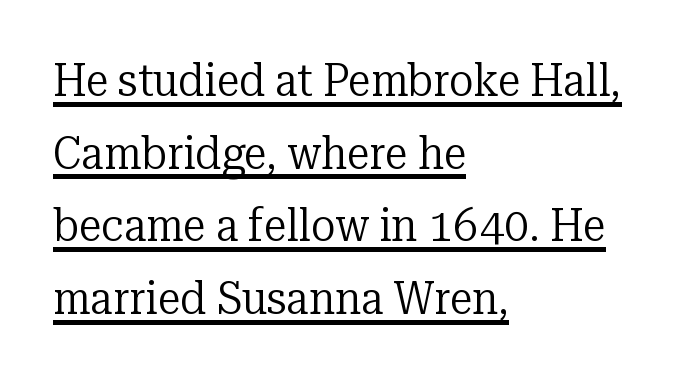
{"serif": "yes", "italic": "no", "bold": "no", "weight": "regular", "width": "normal", "stroke_contrast": "low", "x_height": "medium", "monospaced": "no", "underline": "yes", "align": "left", "line_spacing": "normal", "line_spacing_ratio": 1.58, "letter_spacing": "normal", "letter_spacing_em": 0.0, "glyph_px": 46}
